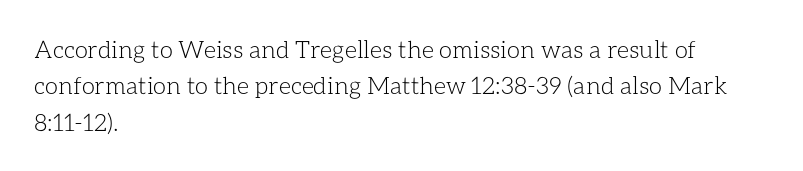
The foot of each line stays bare and open. These lines stack with their left ends in a neat column. Italic: no, the glyphs are upright roman. These lines sit exactly where default settings would place them.
